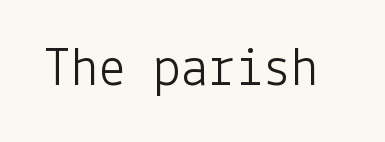
Posture: vertical. Check under the words: just untouched page. Each stroke keeps to a modest, everyday thickness or less. Standard letterfit; no display-style spreading of the glyphs.
